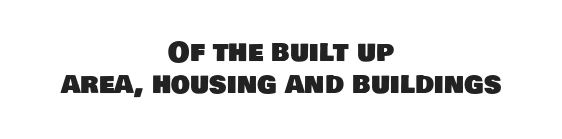
{"underline": "no", "align": "center", "line_spacing_ratio": 1.2, "letter_spacing": "normal", "letter_spacing_em": 0.0, "glyph_px": 27}
